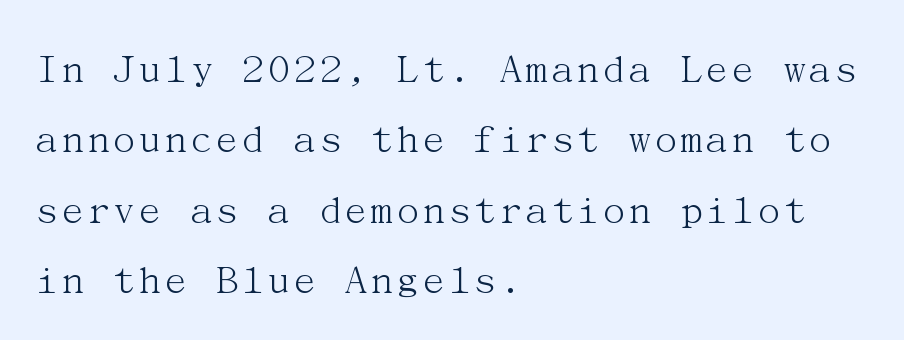
The passage shown is typeset with a serif family. The space between consecutive lines is moderate. The horizontal fit of the characters is conventional and even. The glyphs are unaccompanied by any horizontal stroke below them.
